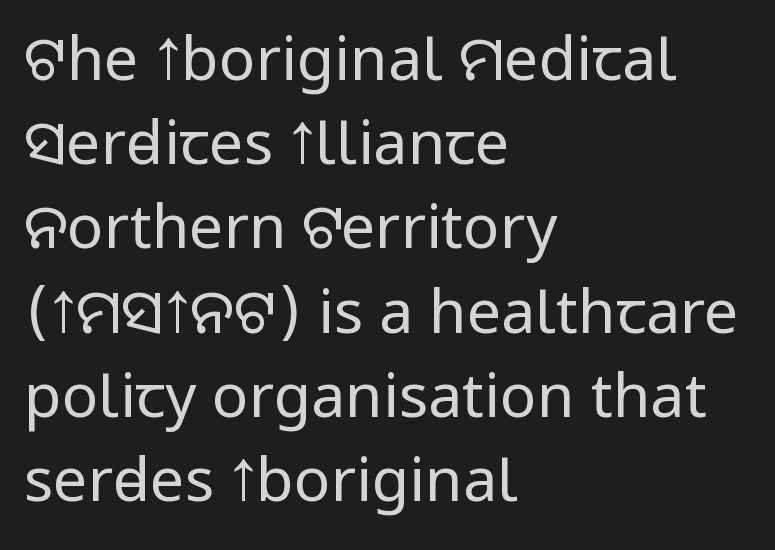
Q: Is the text bold? A: No.
Q: Is the text italic (slanted)? A: No, it is upright.
Q: Is the typeface a serif or a sans-serif typeface? A: Sans-serif.
Q: Is the text underlined? A: No.
Q: How is the paragraph aligned? A: Left-aligned.
Q: Is the spacing between letters normal or unusually wide? A: Normal.
Q: Is the spacing between lines tight, normal or loose? A: Normal.
Q: Width (condensed, normal, or wide)? A: Condensed.
Q: Stroke contrast? A: Low.
Q: x-height? A: Large.
Q: Monospaced? A: No.
